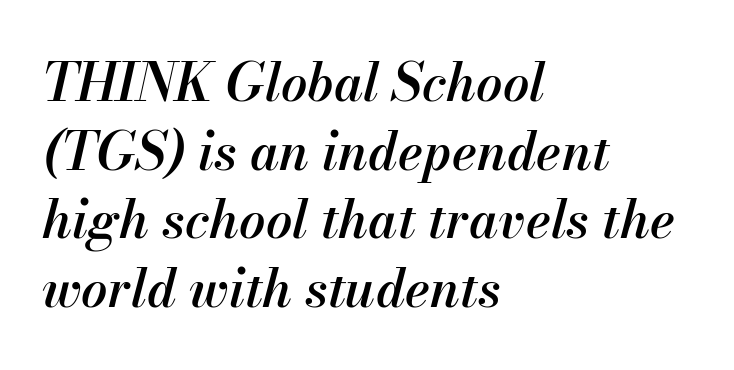
The image shows 52 px semibold type, italic (leaning right); set left-aligned, normal line spacing (1.32x), normal letter spacing, not underlined; medium stroke contrast and a small x-height.
